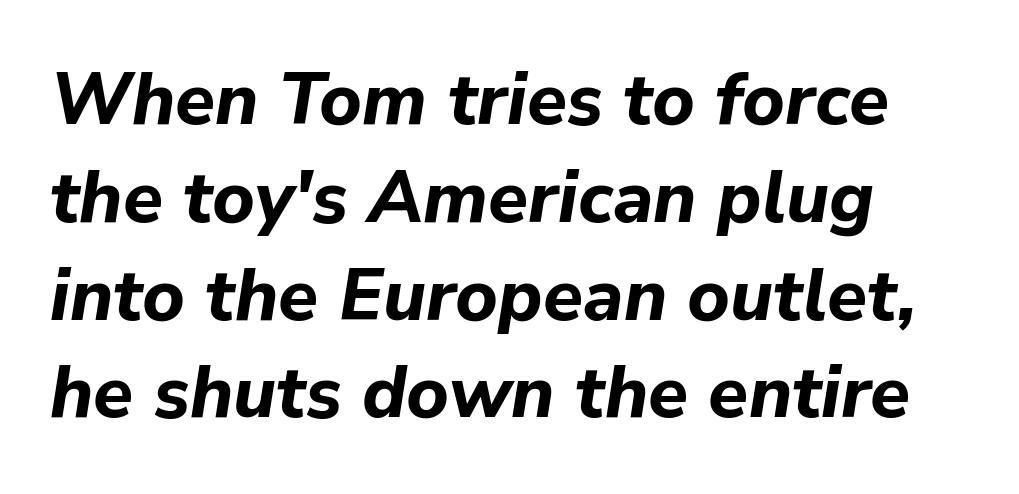
No word sits above an underline. Nothing unusual about the tracking: characters are spaced as the font intends. Look at the stroke-to-counter ratio: heavy, a bold. This sample has the flowing, uneven cadence of proportional lettering.
